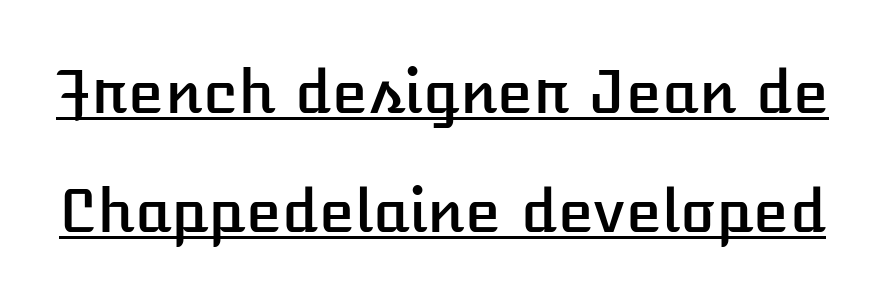
{"italic": "no", "width": "normal", "stroke_contrast": "low", "x_height": "medium", "monospaced": "no", "underline": "yes", "line_spacing": "loose", "line_spacing_ratio": 2.01, "letter_spacing": "normal", "letter_spacing_em": 0.0, "glyph_px": 59}
